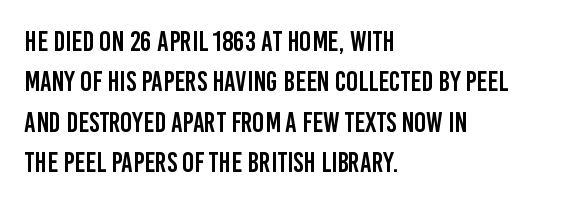
When letters stand straight like this, we call the style roman or upright. Successive baselines arrive at the customary interval. A bare baseline throughout the passage. The passage shown has conventional tracking throughout. Looks like regular typesetting: each glyph gets only the width it needs. The rendering anchors every line to the left-hand side.
